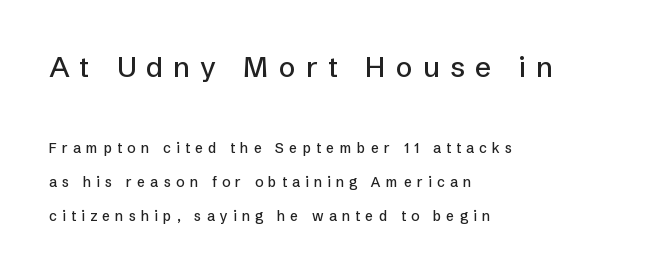
Top chunk: large. Bottom chunk: small. The passage shown is not underscored anywhere. Short and long lines alike share a common starting point at left. Is there much room between lines? Yes — plenty of vertical air separates them. The font's upright variant was chosen for this text.
